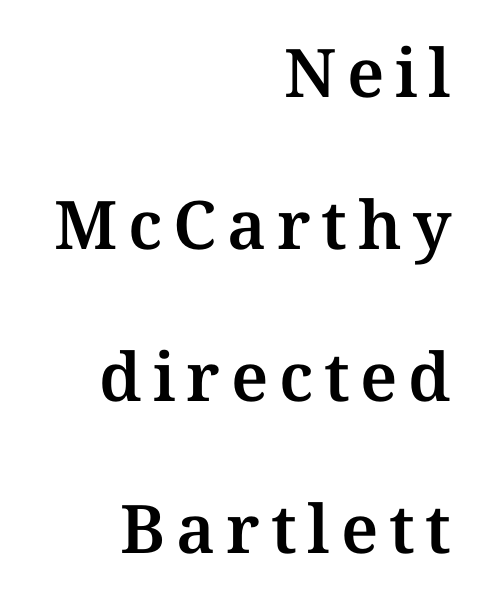
Q: Is the text italic (slanted)? A: No, it is upright.
Q: Is the typeface a serif or a sans-serif typeface? A: Serif.
Q: Is the text underlined? A: No.
Q: How is the paragraph aligned? A: Right-aligned.
Q: Is the spacing between lines tight, normal or loose? A: Loose.
Q: Width (condensed, normal, or wide)? A: Normal.
Q: Stroke contrast? A: Medium.
Q: x-height? A: Medium.
Q: Monospaced? A: No.
